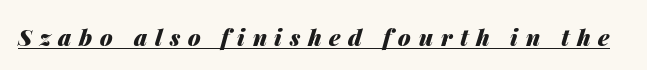
Q: Is the text bold? A: Yes.
Q: Is the text italic (slanted)? A: Yes, it leans right by about 14 degrees.
Q: Is the text underlined? A: Yes.
Q: Is the spacing between letters normal or unusually wide? A: Unusually wide.
